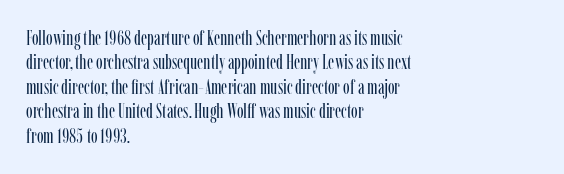
{"italic": "no", "bold": "no", "underline": "no", "align": "left", "line_spacing_ratio": 1.22, "letter_spacing": "normal", "letter_spacing_em": 0.0, "glyph_px": 20}
